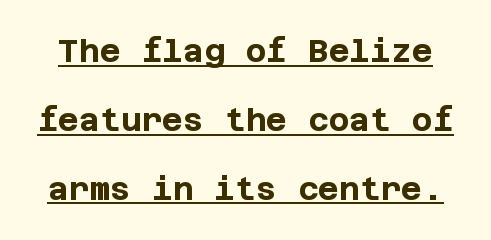
The image shows 32 px bold sans-serif type, upright; set loose line spacing (2.15x), normal letter spacing, underlined; low stroke contrast and a large x-height.
